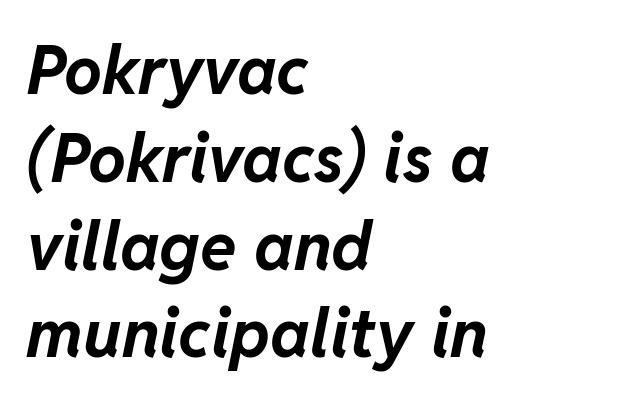
Q: Is the text bold? A: Yes.
Q: Is the text italic (slanted)? A: Yes, it leans right by about 11 degrees.
Q: Is the text underlined? A: No.
Q: How is the paragraph aligned? A: Left-aligned.
Q: Is the spacing between letters normal or unusually wide? A: Normal.
Q: Is the spacing between lines tight, normal or loose? A: Normal.
Q: Width (condensed, normal, or wide)? A: Normal.
Q: Stroke contrast? A: Low.
Q: x-height? A: Medium.
Q: Monospaced? A: No.
